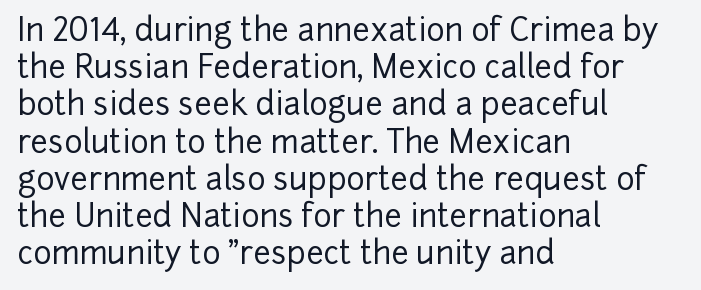
The characters display no serif detailing; their extremities are plain. In CSS terms this would be text-align: left. Ordinary non-slanted type is in use. A bare baseline throughout the passage. Words appear dense and cohesive because spacing is normal. Spacing verdict: proportional, widths tailored to each character.
